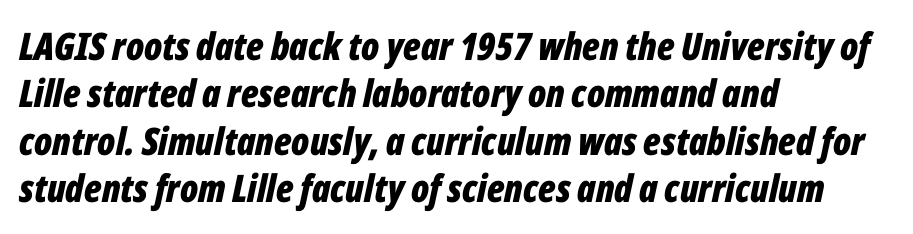
{"italic": "yes", "lean": "right", "slant_degrees": 12, "bold": "yes", "weight": "bold", "width": "condensed", "stroke_contrast": "low", "x_height": "medium", "monospaced": "no", "underline": "no", "align": "left", "line_spacing": "normal", "line_spacing_ratio": 1.25, "letter_spacing": "normal", "letter_spacing_em": 0.0, "glyph_px": 38}
